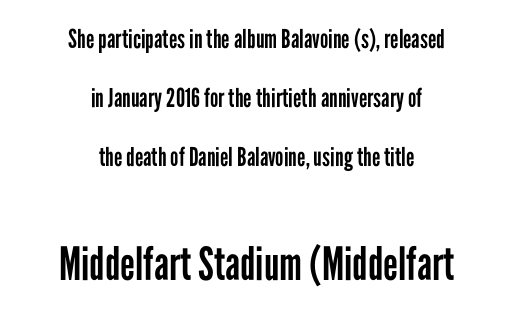
Designer's note — italics off, roman on. These lines stack symmetrically, like a column narrowing and widening about its center. Loosely led — the rows are spread out. Does the bottom block carry the larger type? Yes, it does. Counters stay open thanks to moderate or lighter strokes. The string is rendered with underlining switched off.
